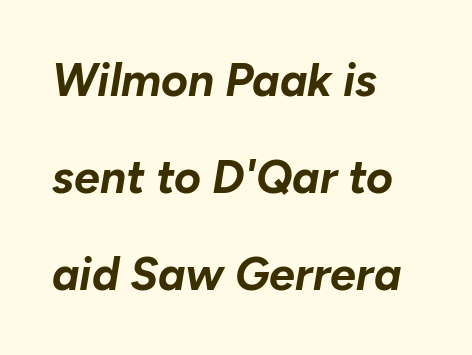
These lines carry a lot of weight — the face is fully bold. The rendering keeps characters at their native spacing. These lines are set flush left with a ragged right edge. Each letter keeps its own natural width here, so spacing adapts to shape. Every character sits at an angle, as italics do.
